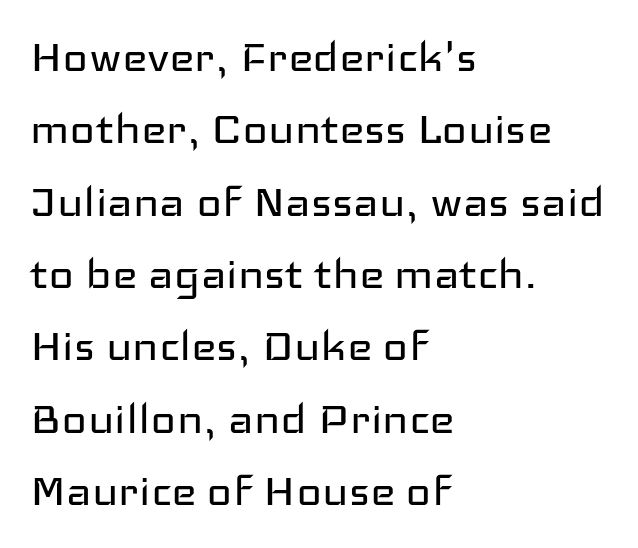
Q: Is the text bold? A: No.
Q: Is the text italic (slanted)? A: No, it is upright.
Q: Is the typeface a serif or a sans-serif typeface? A: Sans-serif.
Q: Is the text underlined? A: No.
Q: How is the paragraph aligned? A: Left-aligned.
Q: Is the spacing between letters normal or unusually wide? A: Normal.
Q: Is the spacing between lines tight, normal or loose? A: Normal.
Q: Width (condensed, normal, or wide)? A: Wide.
Q: Stroke contrast? A: Low.
Q: x-height? A: Medium.
Q: Monospaced? A: No.
